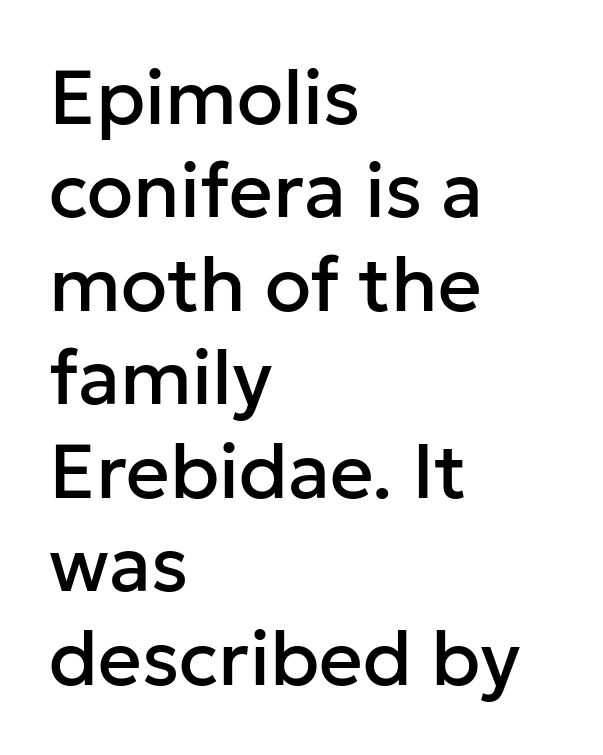
The image shows 76 px sans-serif type, upright; set left-aligned, line spacing 1.23x, normal letter spacing, not underlined; low stroke contrast and a medium x-height.
